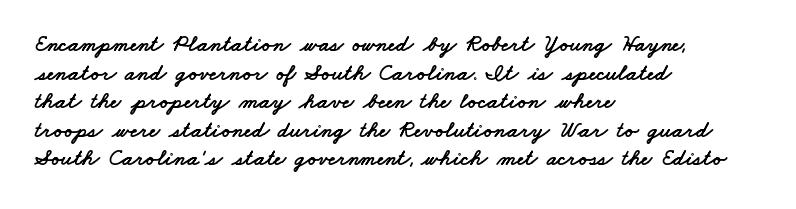
{"underline": "no", "align": "left", "line_spacing_ratio": 1.24, "letter_spacing": "normal", "letter_spacing_em": 0.0, "glyph_px": 23}
